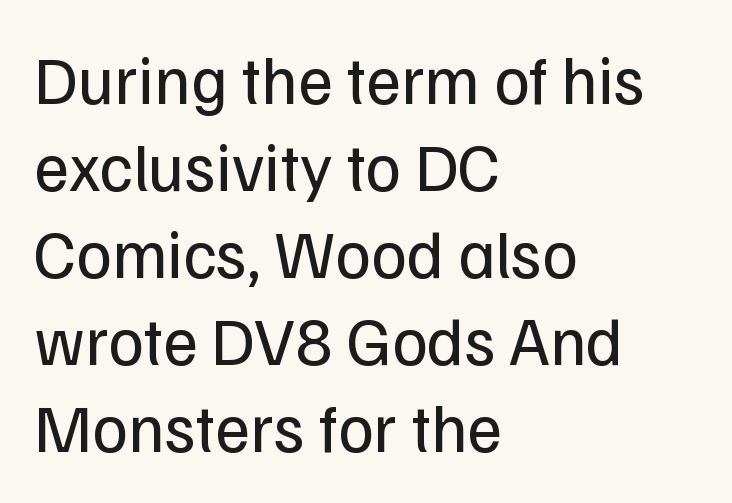
{"serif": "no", "italic": "no", "bold": "no", "weight": "regular", "width": "normal", "stroke_contrast": "low", "x_height": "medium", "monospaced": "no", "underline": "no", "align": "left", "line_spacing": "normal", "line_spacing_ratio": 1.28, "letter_spacing": "normal", "letter_spacing_em": 0.0, "glyph_px": 68}
